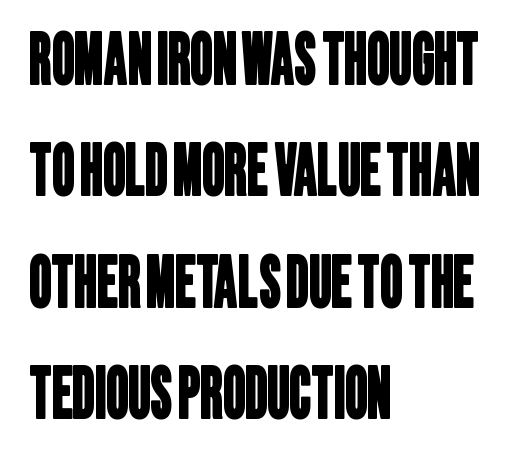
In terms of letterspacing, this is plain default setting. Does the leading feel generous? No, just average. Descenders hang freely into open space. You could not count columns in this text — the font is proportionally spaced. The ragged edge is on the right, which tells us the setting is flush left. Stroke terminals: plain, sans-serif.
